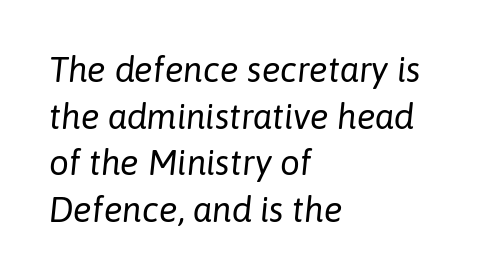
{"italic": "yes", "lean": "right", "slant_degrees": 6, "bold": "no", "weight": "regular", "width": "normal", "stroke_contrast": "low", "x_height": "medium", "monospaced": "no", "underline": "no", "align": "left", "line_spacing": "normal", "line_spacing_ratio": 1.33, "letter_spacing": "normal", "letter_spacing_em": 0.0, "glyph_px": 35}
